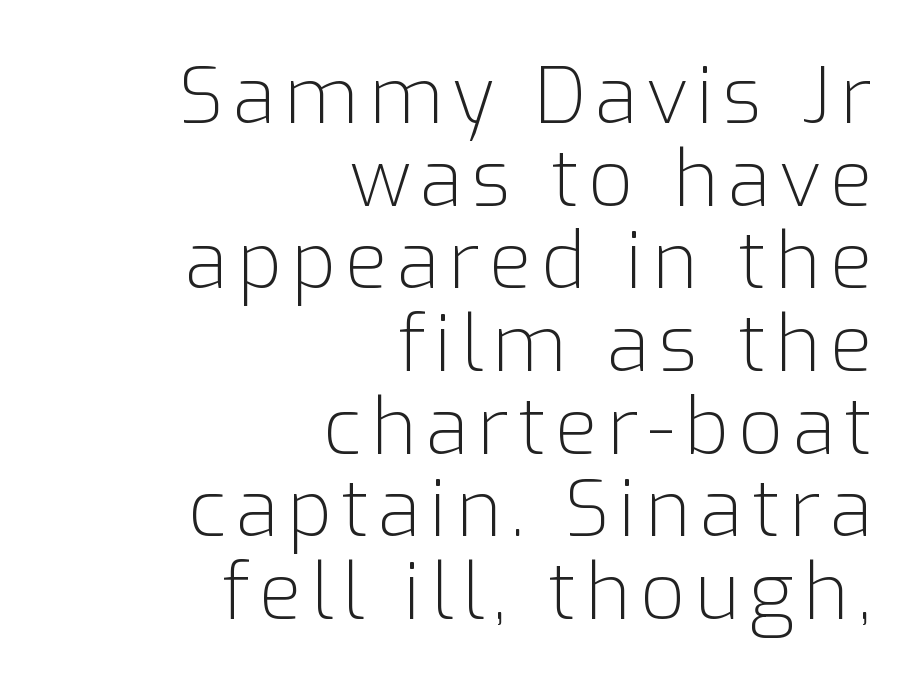
Q: Is the text bold? A: No.
Q: Is the text italic (slanted)? A: No, it is upright.
Q: Is the typeface a serif or a sans-serif typeface? A: Sans-serif.
Q: Is the text underlined? A: No.
Q: How is the paragraph aligned? A: Right-aligned.
Q: Is the spacing between lines tight, normal or loose? A: Tight.
Q: Width (condensed, normal, or wide)? A: Normal.
Q: Stroke contrast? A: Low.
Q: x-height? A: Medium.
Q: Monospaced? A: No.
